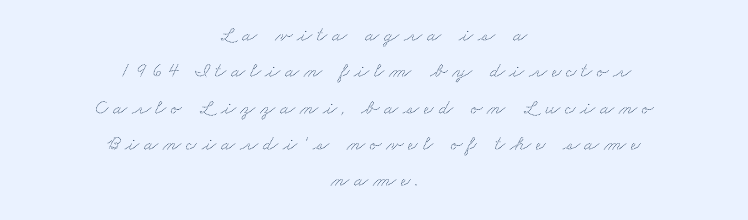
The image shows 21 px text type; set centered, line spacing 1.73x, unusually wide letter spacing (+0.23 em), not underlined.
